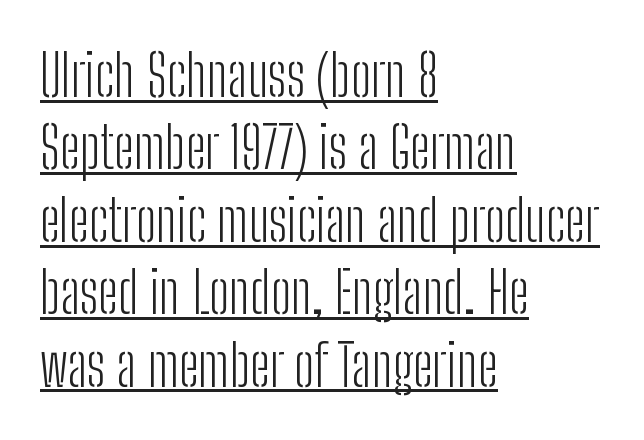
How would I describe the line gaps? Plain and ordinary. Here the designer chose a conventional face with non-uniform glyph widths. Characters remain perfectly vertical along every line. The face used here is a sans, in the tradition of grotesques and geometrics. Vertical stems look standard width or narrower in stroke. Horizontally, the lines are justified to the leading edge only.
